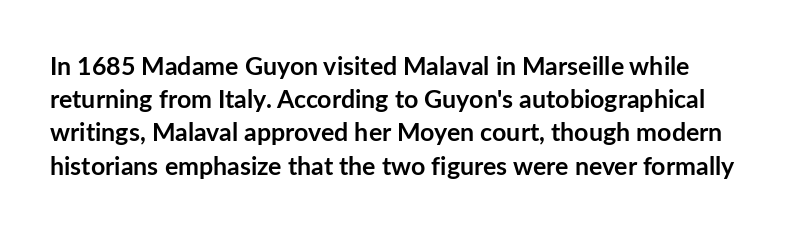
The image shows 25 px bold type, upright; set normal line spacing (1.33x), normal letter spacing, not underlined.
